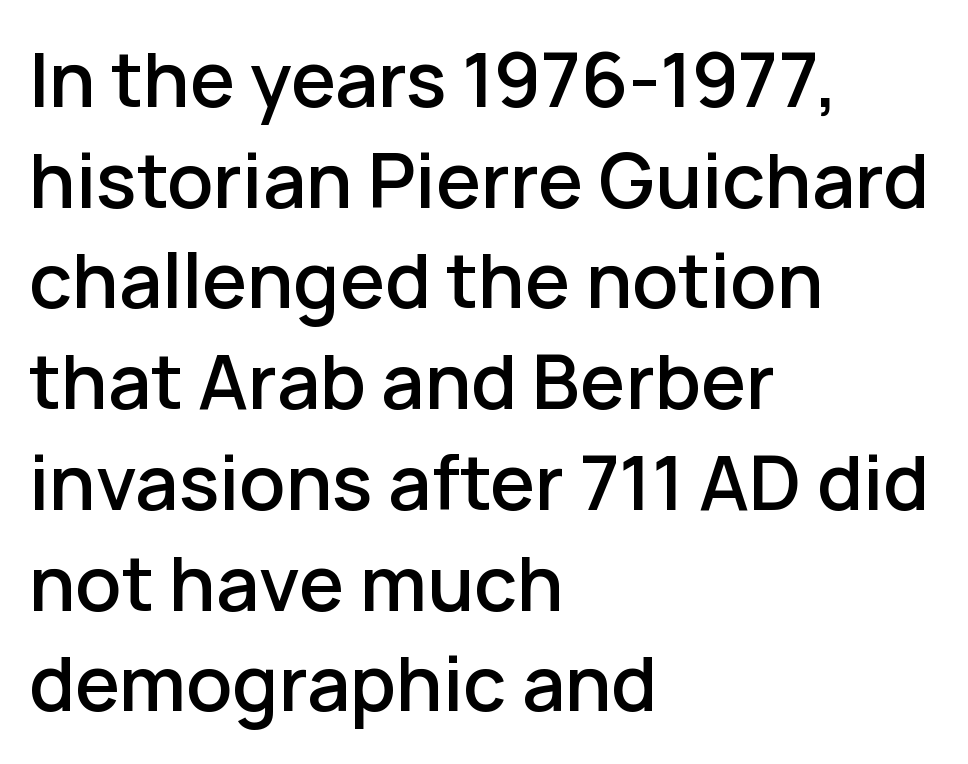
The image shows 73 px semibold sans-serif type, upright; set left-aligned, normal line spacing (1.38x), normal letter spacing, not underlined; low stroke contrast and a medium x-height.
